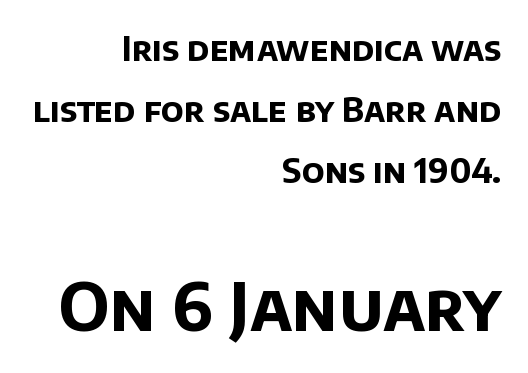
These lines are rendered in a variable-pitch font. Each glyph is drawn with heavy, bold strokes. These lines stack with their right ends in a neat column. A student would notice the bottom passage is typeset larger than what precedes it. A sans-serif font was chosen for this passage. Letters rest on an invisible, unmarked baseline.
